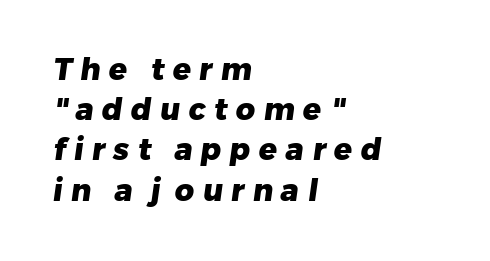
Character widths vary here, with narrow letters taking less room than wide ones. Baseline-to-baseline distance is the conventional proportion of letter height. I'd describe the lettering as bold — thick and assertive. Does extra space separate the letters? Yes, quite a lot of it.
